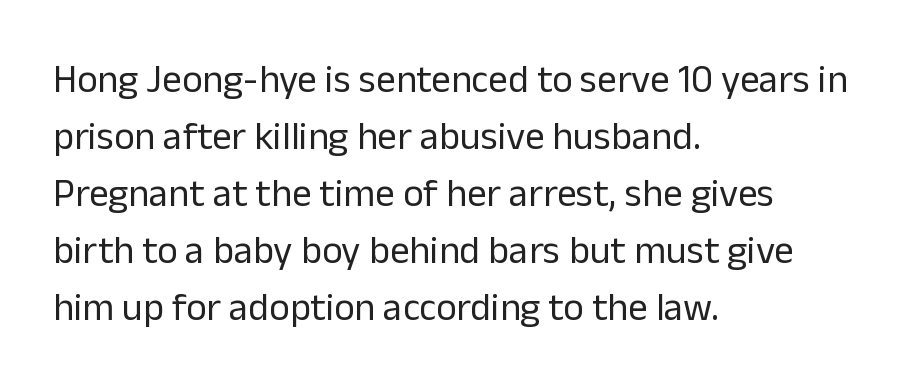
Letters have the restrained weight of plain body copy at most. Between one letter and the next there's only the usual sliver of space. In terms of letterform style, serifs are entirely absent. Horizontally, the lines are justified to the leading edge only. A typesetter would mark this as roman, not italic. Anything drawn beneath the words? Only blank space.
